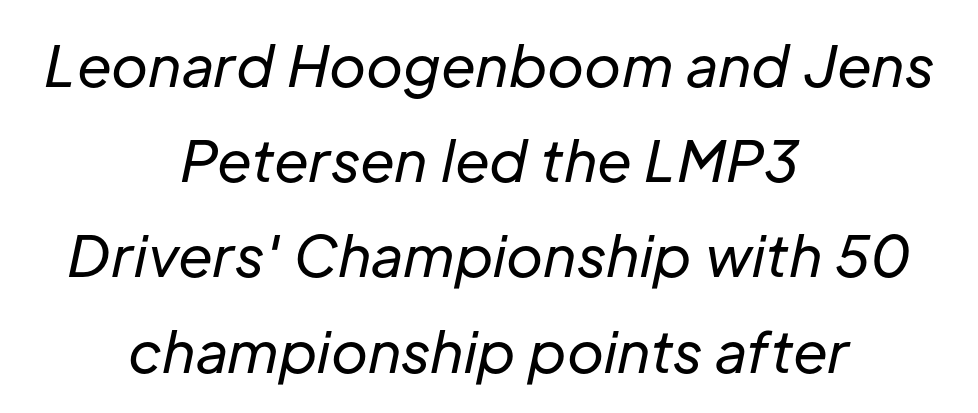
Q: Is the text bold? A: No.
Q: Is the text italic (slanted)? A: Yes, it leans right by about 12 degrees.
Q: Is the text underlined? A: No.
Q: How is the paragraph aligned? A: Centered.
Q: Is the spacing between letters normal or unusually wide? A: Normal.
Q: Is the spacing between lines tight, normal or loose? A: Normal.
Q: Width (condensed, normal, or wide)? A: Normal.
Q: Stroke contrast? A: Low.
Q: x-height? A: Medium.
Q: Monospaced? A: No.
